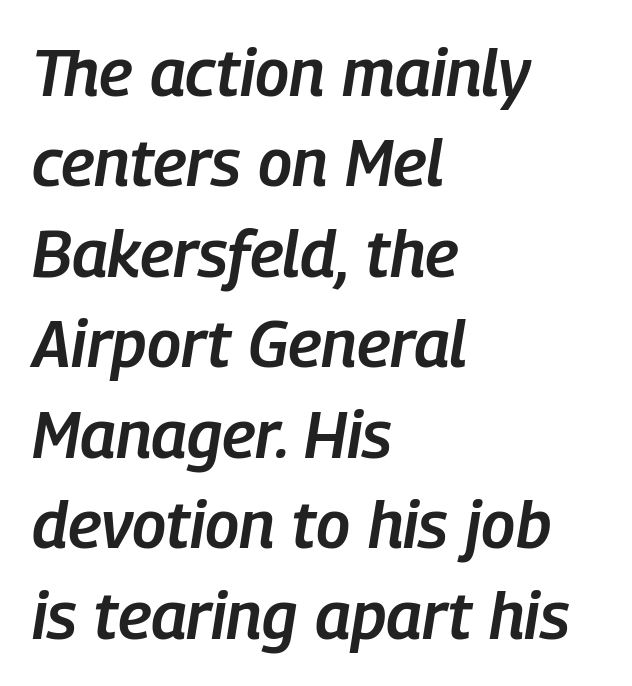
Q: Is the text bold? A: Semi-bold.
Q: Is the text italic (slanted)? A: Yes, it leans right by about 9 degrees.
Q: Is the text underlined? A: No.
Q: How is the paragraph aligned? A: Left-aligned.
Q: Is the spacing between letters normal or unusually wide? A: Normal.
Q: Is the spacing between lines tight, normal or loose? A: Normal.
Q: Width (condensed, normal, or wide)? A: Condensed.
Q: Stroke contrast? A: Low.
Q: x-height? A: Medium.
Q: Monospaced? A: No.
